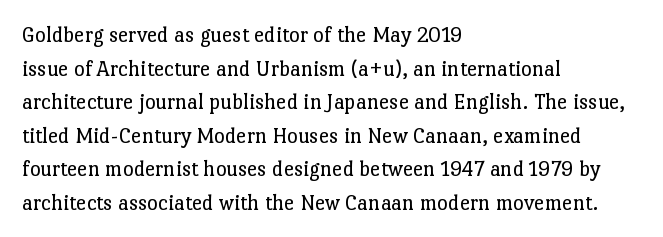
The image shows 23 px text type, upright; set left-aligned, normal line spacing (1.46x), normal letter spacing, not underlined.
